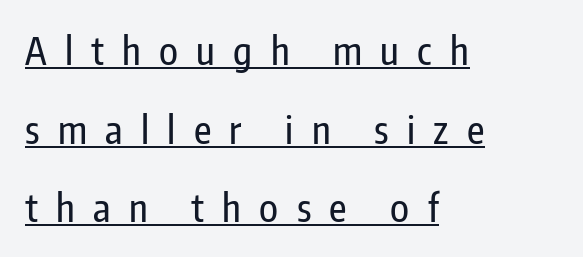
Q: Is the text italic (slanted)? A: No, it is upright.
Q: Is the typeface a serif or a sans-serif typeface? A: Sans-serif.
Q: Is the text underlined? A: Yes.
Q: How is the paragraph aligned? A: Left-aligned.
Q: Is the spacing between letters normal or unusually wide? A: Unusually wide.
Q: Is the spacing between lines tight, normal or loose? A: Loose.
Q: Width (condensed, normal, or wide)? A: Condensed.
Q: Stroke contrast? A: Low.
Q: x-height? A: Medium.
Q: Monospaced? A: No.
